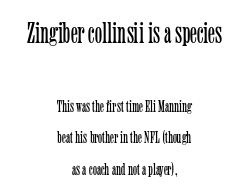
Plain, unruled lines of type. The rendering shows small feet on the letterforms — a serif design. Each word holds together tightly as a unit, with standard inter-letter gaps. No extra ink here — the face is not bold. Ordinary non-slanted type is in use. One-word summary of the alignment: center.
